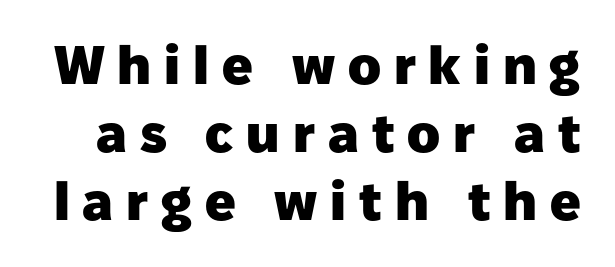
{"serif": "no", "italic": "no", "bold": "yes", "weight": "heavy", "width": "normal", "stroke_contrast": "low", "x_height": "medium", "monospaced": "no", "underline": "no", "line_spacing": "normal", "line_spacing_ratio": 1.26, "letter_spacing": "wide", "letter_spacing_em": 0.24, "glyph_px": 54}
